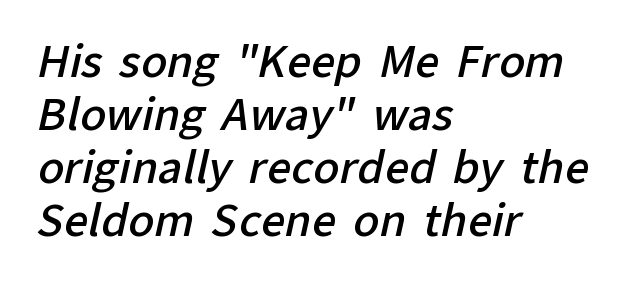
Q: Is the text bold? A: Semi-bold.
Q: Is the typeface a serif or a sans-serif typeface? A: Sans-serif.
Q: Is the text underlined? A: No.
Q: How is the paragraph aligned? A: Left-aligned.
Q: Is the spacing between letters normal or unusually wide? A: Normal.
Q: Width (condensed, normal, or wide)? A: Normal.
Q: Stroke contrast? A: Low.
Q: x-height? A: Medium.
Q: Monospaced? A: No.
